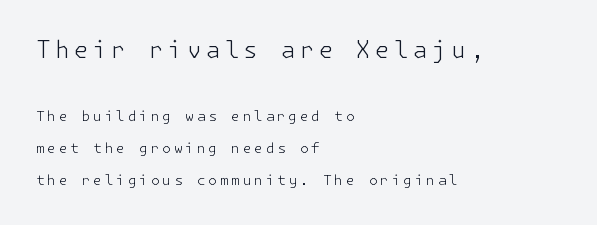
The image shows 23 px text type, upright; set left-aligned, loose line spacing (2.29x), unusually wide letter spacing (+0.2 em), not underlined; the first (top) block is 1.64x larger.
